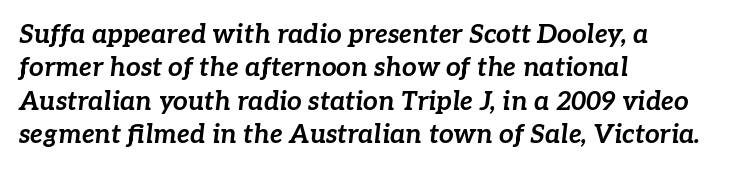
Q: Is the text bold? A: Yes.
Q: Is the text italic (slanted)? A: Yes, it leans right by about 7 degrees.
Q: Is the text underlined? A: No.
Q: How is the paragraph aligned? A: Left-aligned.
Q: Is the spacing between letters normal or unusually wide? A: Normal.
Q: Is the spacing between lines tight, normal or loose? A: Normal.
